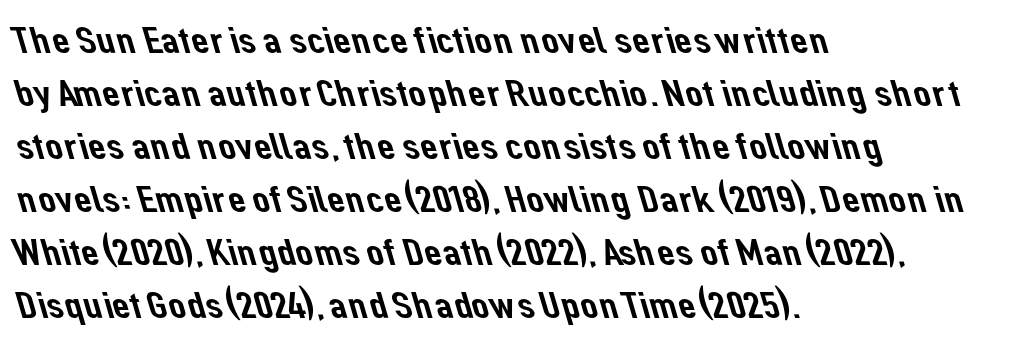
{"serif": "no", "width": "normal", "stroke_contrast": "low", "x_height": "medium", "monospaced": "no", "underline": "no", "align": "left", "line_spacing": "normal", "line_spacing_ratio": 1.36, "letter_spacing": "normal", "letter_spacing_em": 0.0, "glyph_px": 39}
